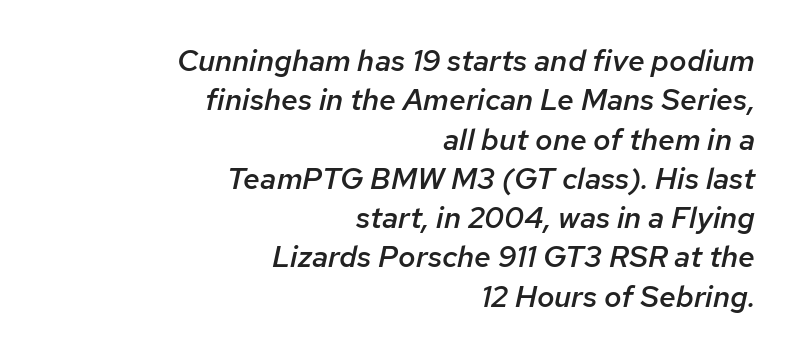
{"italic": "yes", "lean": "right", "slant_degrees": 12, "bold": "semi", "weight": "semibold", "width": "normal", "stroke_contrast": "low", "x_height": "medium", "monospaced": "no", "underline": "no", "align": "right", "line_spacing": "normal", "line_spacing_ratio": 1.31, "letter_spacing": "normal", "letter_spacing_em": 0.0, "glyph_px": 30}
